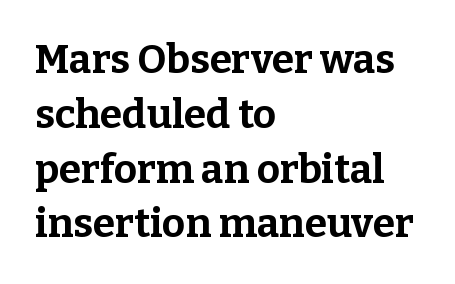
{"serif": "yes", "italic": "no", "bold": "yes", "weight": "bold", "width": "normal", "stroke_contrast": "low", "x_height": "medium", "monospaced": "no", "underline": "no", "align": "left", "line_spacing": "normal", "line_spacing_ratio": 1.37, "letter_spacing": "normal", "letter_spacing_em": 0.0, "glyph_px": 40}
